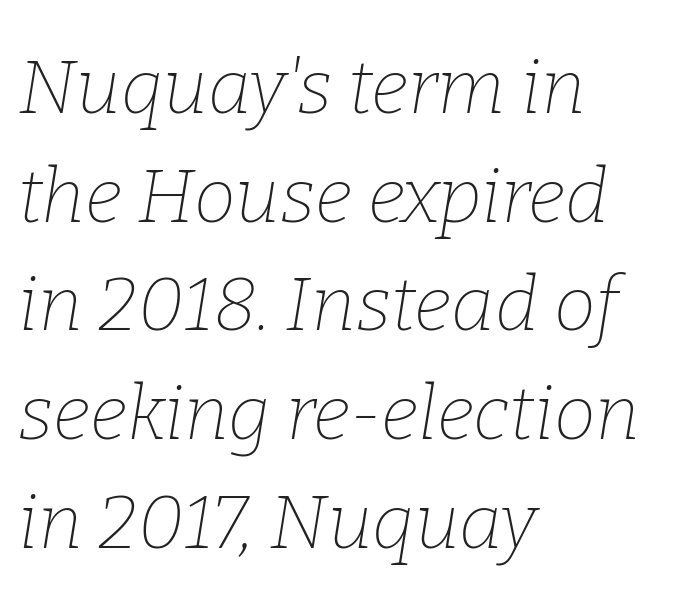
{"serif": "yes", "italic": "yes", "lean": "right", "slant_degrees": 9, "bold": "no", "weight": "thin", "width": "normal", "stroke_contrast": "low", "x_height": "medium", "monospaced": "no", "underline": "no", "align": "left", "line_spacing": "normal", "line_spacing_ratio": 1.45, "letter_spacing": "normal", "letter_spacing_em": 0.0, "glyph_px": 75}
